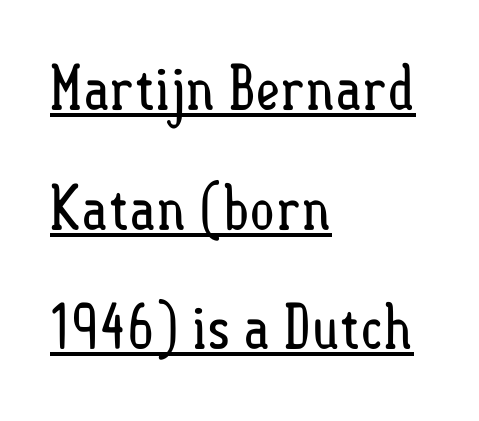
Q: Is the text bold? A: No.
Q: Is the text italic (slanted)? A: No, it is upright.
Q: Is the text underlined? A: Yes.
Q: How is the paragraph aligned? A: Left-aligned.
Q: Is the spacing between letters normal or unusually wide? A: Normal.
Q: Is the spacing between lines tight, normal or loose? A: Loose.
Q: Width (condensed, normal, or wide)? A: Condensed.
Q: Stroke contrast? A: Low.
Q: x-height? A: Small.
Q: Monospaced? A: No.
